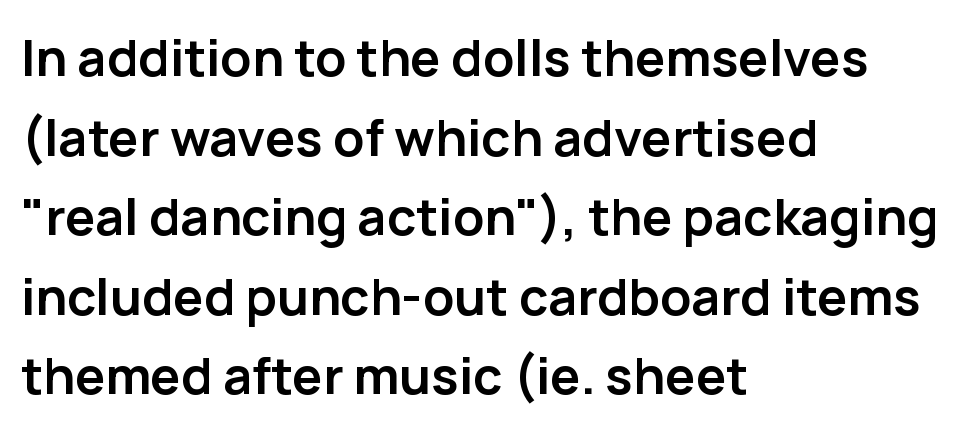
{"serif": "no", "italic": "no", "bold": "yes", "weight": "semibold", "width": "normal", "stroke_contrast": "low", "x_height": "medium", "monospaced": "no", "underline": "no", "align": "left", "line_spacing": "normal", "line_spacing_ratio": 1.56, "letter_spacing": "normal", "letter_spacing_em": 0.0, "glyph_px": 51}
